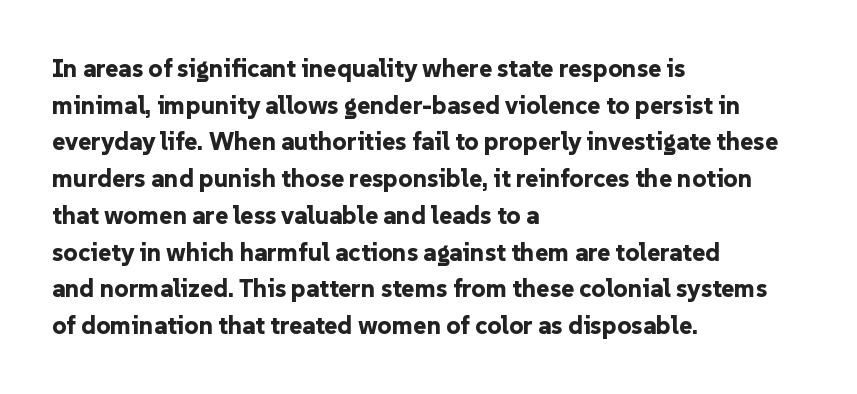
Q: Is the text bold? A: Yes.
Q: Is the text italic (slanted)? A: No, it is upright.
Q: Is the text underlined? A: No.
Q: How is the paragraph aligned? A: Left-aligned.
Q: Is the spacing between letters normal or unusually wide? A: Normal.
Q: Is the spacing between lines tight, normal or loose? A: Normal.
